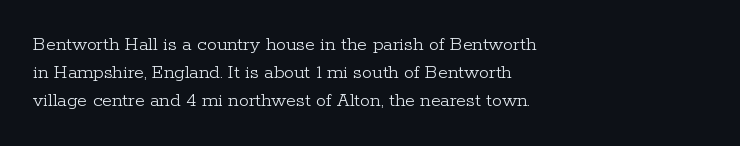
Q: Is the text bold? A: No.
Q: Is the text italic (slanted)? A: No, it is upright.
Q: Is the text underlined? A: No.
Q: How is the paragraph aligned? A: Left-aligned.
Q: Is the spacing between letters normal or unusually wide? A: Normal.
Q: Is the spacing between lines tight, normal or loose? A: Normal.
